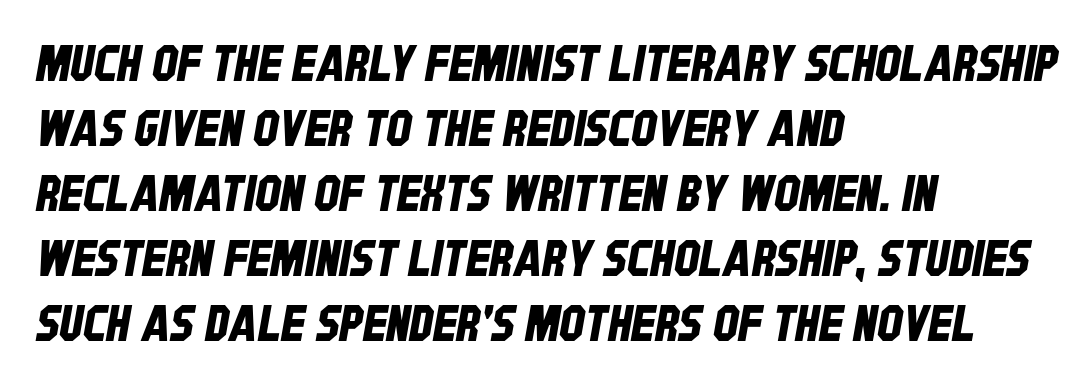
{"serif": "no", "width": "condensed", "stroke_contrast": "low", "x_height": "large", "monospaced": "no", "underline": "no", "align": "left", "line_spacing": "normal", "line_spacing_ratio": 1.3, "letter_spacing": "normal", "letter_spacing_em": 0.0, "glyph_px": 50}
